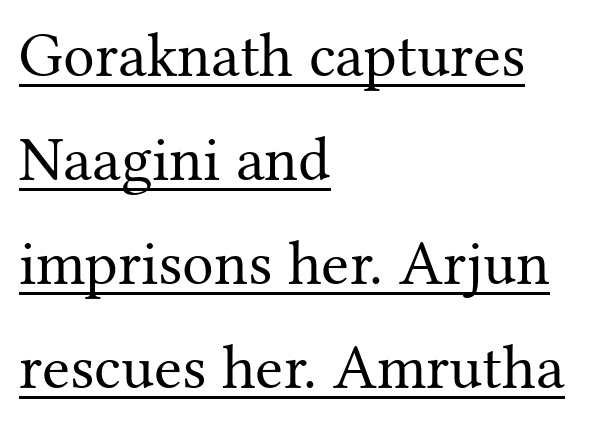
Q: Is the text bold? A: No.
Q: Is the text italic (slanted)? A: No, it is upright.
Q: Is the typeface a serif or a sans-serif typeface? A: Serif.
Q: Is the text underlined? A: Yes.
Q: How is the paragraph aligned? A: Left-aligned.
Q: Is the spacing between letters normal or unusually wide? A: Normal.
Q: Is the spacing between lines tight, normal or loose? A: Normal.
Q: Width (condensed, normal, or wide)? A: Normal.
Q: Stroke contrast? A: Medium.
Q: x-height? A: Medium.
Q: Monospaced? A: No.
